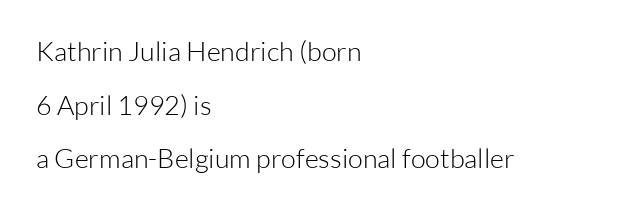
Decoration check: the copy has no underline. Weight: not bold — regular or lighter. Leading: increased. Spacing between characters is what you'd get straight out of the box. Left-aligned paragraph, ragged on the right. A typesetter would mark this as roman, not italic.
